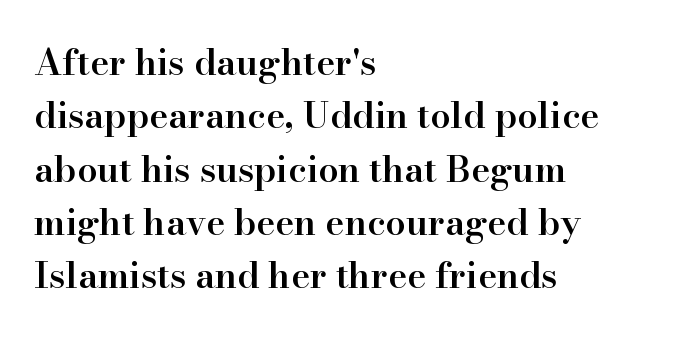
Q: Is the text bold? A: Semi-bold.
Q: Is the text italic (slanted)? A: No, it is upright.
Q: Is the typeface a serif or a sans-serif typeface? A: Serif.
Q: Is the text underlined? A: No.
Q: How is the paragraph aligned? A: Left-aligned.
Q: Is the spacing between letters normal or unusually wide? A: Normal.
Q: Is the spacing between lines tight, normal or loose? A: Normal.
Q: Width (condensed, normal, or wide)? A: Normal.
Q: Stroke contrast? A: High.
Q: x-height? A: Small.
Q: Monospaced? A: No.
